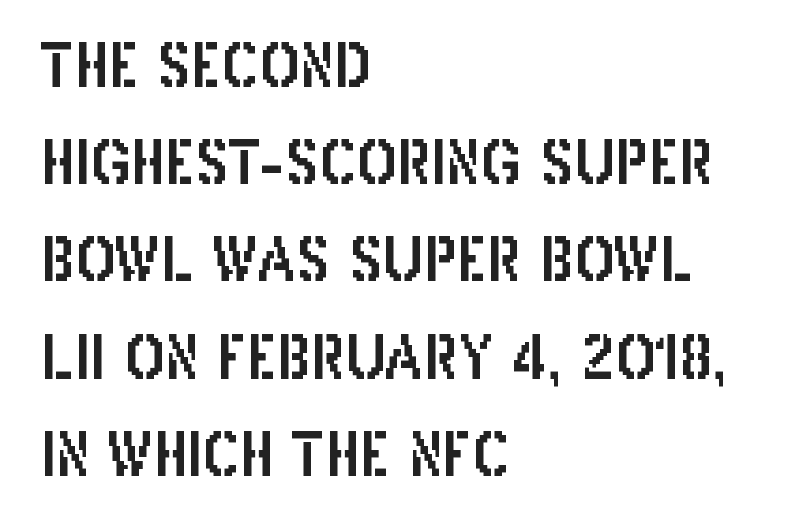
The lettering stays uniformly vertical, giving the passage a roman look. Grotesque or geometric, the face here clearly has no serifs. Tracking value appears to be zero — textbook default spacing. Vertical spacing — default. Check under the words: just untouched page. Casual observation: everything's shoved over to the left.
